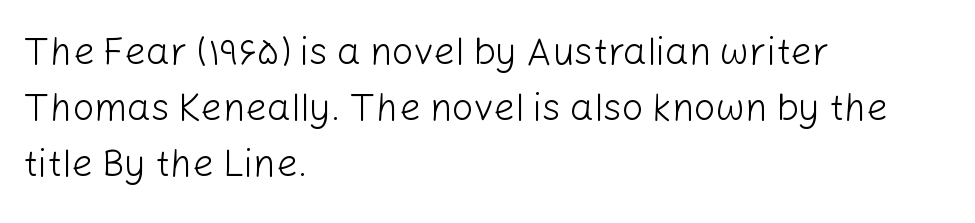
{"serif": "no", "italic": "no", "bold": "no", "weight": "light", "width": "normal", "stroke_contrast": "low", "x_height": "medium", "monospaced": "no", "underline": "no", "align": "left", "line_spacing": "normal", "line_spacing_ratio": 1.48, "letter_spacing": "normal", "letter_spacing_em": 0.0, "glyph_px": 38}
